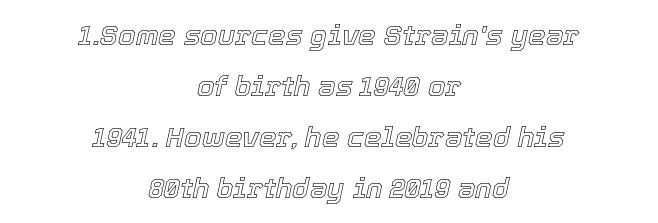
The image shows 28 px text type, italic (leaning right); set centered, line spacing 1.82x, normal letter spacing, not underlined; a medium x-height.
